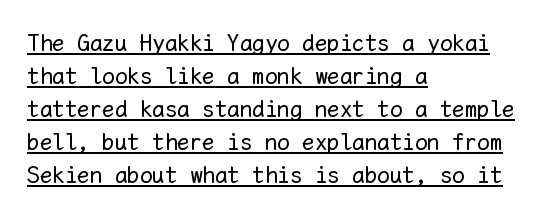
{"italic": "no", "bold": "no", "underline": "yes", "align": "left", "line_spacing": "normal", "line_spacing_ratio": 1.32, "letter_spacing": "normal", "letter_spacing_em": 0.0, "glyph_px": 25}
